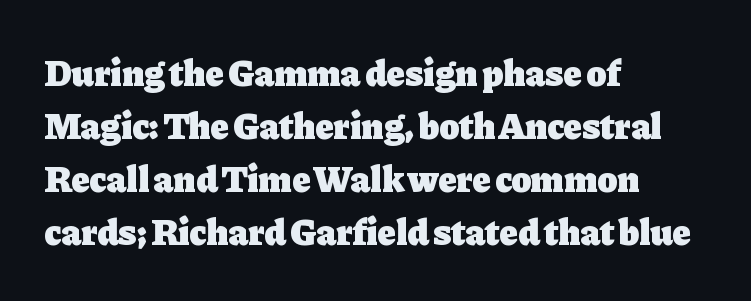
Normally led — the rows are evenly, conventionally spaced. Here the glyphs are tracked normally, forming tight word shapes. The glyphs in this specimen are seriffed. If you drew a ruler down the left edge, every line would touch it. Check the space under the baseline: it is left empty.
